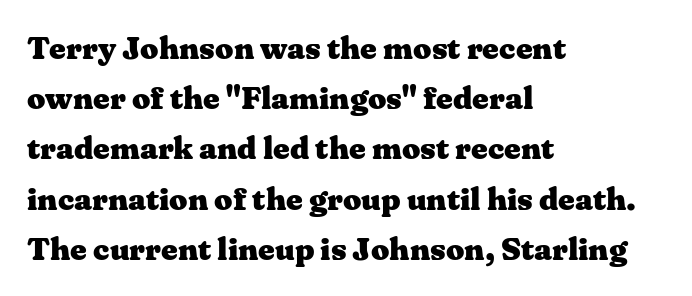
The image shows 32 px heavy, wide serif type, upright; set left-aligned, normal line spacing (1.57x), normal letter spacing, not underlined; medium stroke contrast and a medium x-height.
